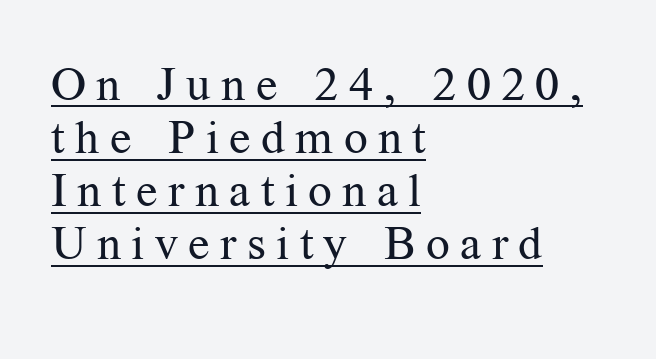
Q: Is the text bold? A: No.
Q: Is the text italic (slanted)? A: No, it is upright.
Q: Is the typeface a serif or a sans-serif typeface? A: Serif.
Q: Is the text underlined? A: Yes.
Q: How is the paragraph aligned? A: Left-aligned.
Q: Is the spacing between letters normal or unusually wide? A: Unusually wide.
Q: Is the spacing between lines tight, normal or loose? A: Tight.
Q: Width (condensed, normal, or wide)? A: Normal.
Q: Stroke contrast? A: Medium.
Q: x-height? A: Medium.
Q: Monospaced? A: No.
